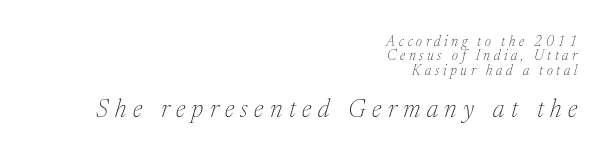
The image shows 25 px text type, italic (leaning right); set right-aligned, tight line spacing (1.03x), unusually wide letter spacing (+0.26 em), not underlined; the second (bottom) block is 1.79x larger.
